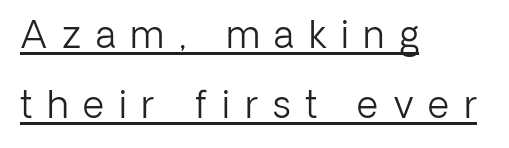
The image shows 37 px light sans-serif type, upright; set left-aligned, line spacing 1.89x, unusually wide letter spacing (+0.4 em), underlined; low stroke contrast and a medium x-height.
